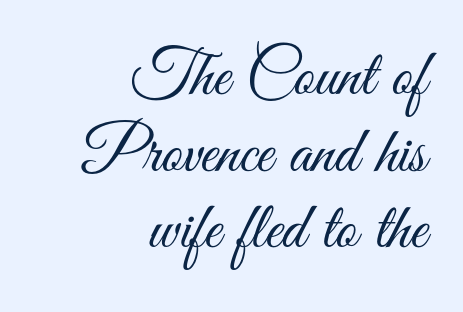
Q: Is the text bold? A: No.
Q: Is the text italic (slanted)? A: Yes.
Q: Is the typeface a serif or a sans-serif typeface? A: Sans-serif.
Q: Is the text underlined? A: No.
Q: How is the paragraph aligned? A: Right-aligned.
Q: Is the spacing between letters normal or unusually wide? A: Normal.
Q: Width (condensed, normal, or wide)? A: Condensed.
Q: Stroke contrast? A: Medium.
Q: x-height? A: Small.
Q: Monospaced? A: No.
